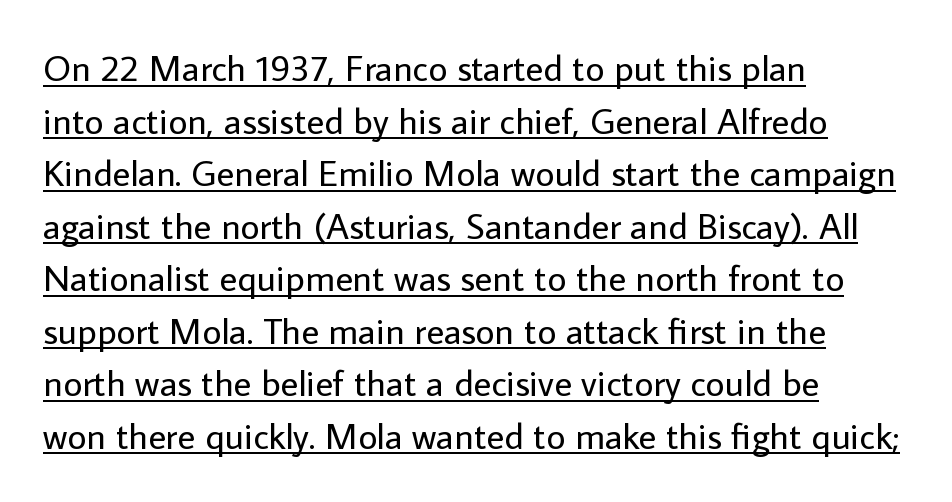
Each line of the rendering has a horizontal stroke beneath the glyphs. Typeset ragged right — the left edge is the straight one. Stroke thickness stays within the range of a standard reading face or lighter. When letters stand straight like this, we call the style roman or upright. The rows are spaced the way most documents space them.
